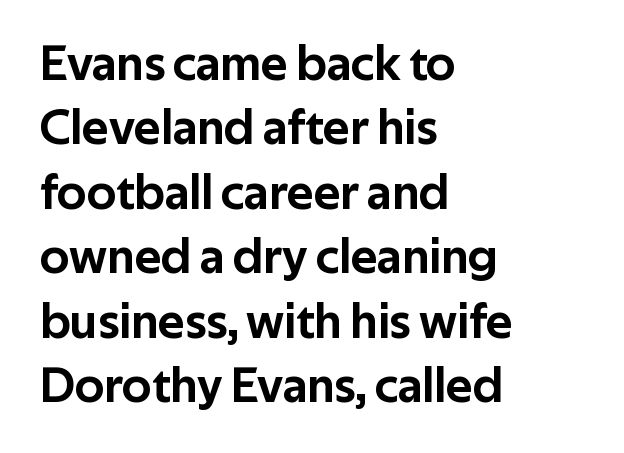
{"serif": "no", "italic": "no", "width": "normal", "stroke_contrast": "low", "x_height": "medium", "monospaced": "no", "underline": "no", "align": "left", "line_spacing": "normal", "line_spacing_ratio": 1.29, "letter_spacing": "normal", "letter_spacing_em": 0.0, "glyph_px": 50}
